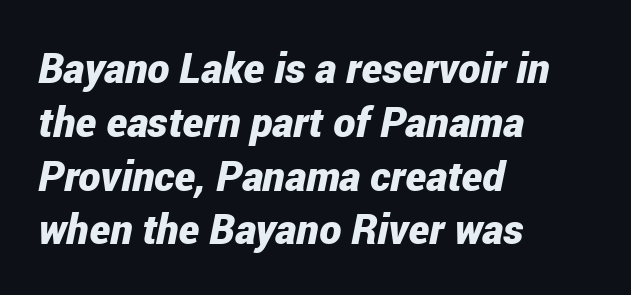
Q: Is the text bold? A: Yes.
Q: Is the text italic (slanted)? A: Yes, it leans right by about 12 degrees.
Q: Is the text underlined? A: No.
Q: How is the paragraph aligned? A: Left-aligned.
Q: Is the spacing between letters normal or unusually wide? A: Normal.
Q: Is the spacing between lines tight, normal or loose? A: Normal.
Q: Width (condensed, normal, or wide)? A: Condensed.
Q: Stroke contrast? A: Low.
Q: x-height? A: Medium.
Q: Monospaced? A: No.
